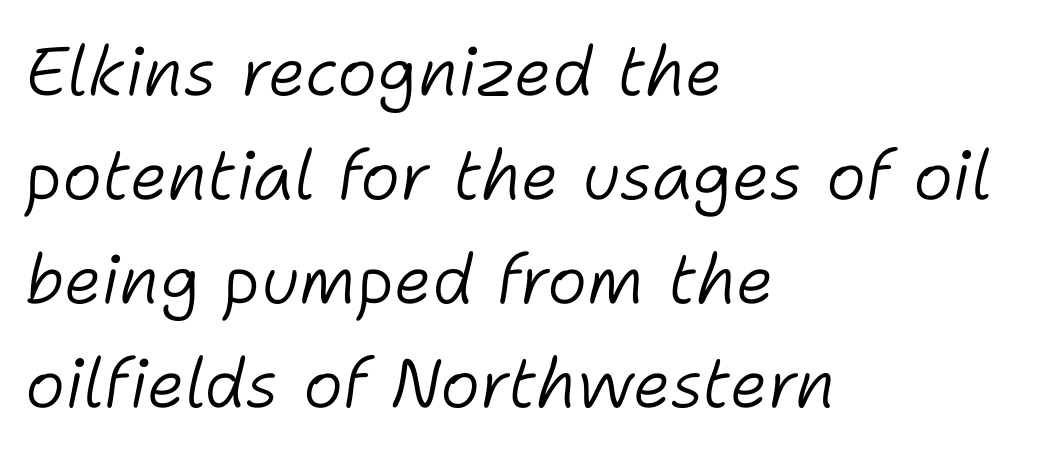
Compared with a centered layout, this one pins lines to the left instead. Letters rest on an invisible, unmarked baseline. Letter spacing: default. What's the leading like? Ordinary, nothing unusual.
